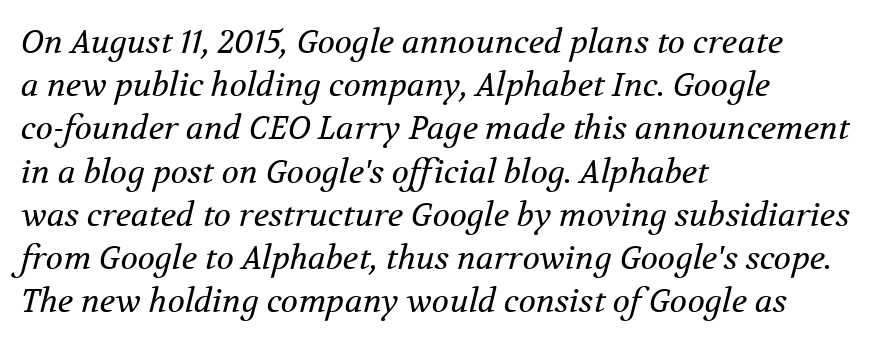
{"serif": "yes", "italic": "yes", "lean": "right", "slant_degrees": 12, "bold": "no", "weight": "regular", "width": "normal", "stroke_contrast": "medium", "x_height": "medium", "monospaced": "no", "underline": "no", "align": "left", "line_spacing": "normal", "line_spacing_ratio": 1.35, "letter_spacing": "normal", "letter_spacing_em": 0.0, "glyph_px": 32}
